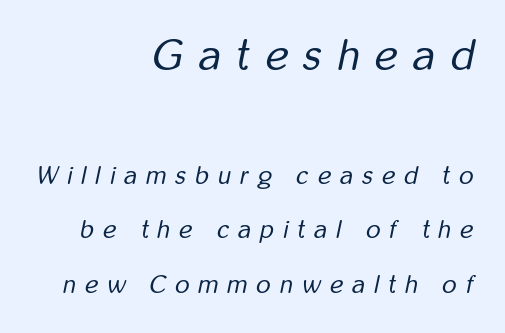
The rag falls on the left side of this text block. Size hierarchy here favors the leading block over the trailing one. Is the type heavy? It reads as light-to-regular instead. This sample uses expanded letter spacing, leaving extra air between glyphs. The space directly below the letters is spotless. This sample has the flowing, uneven cadence of proportional lettering.
